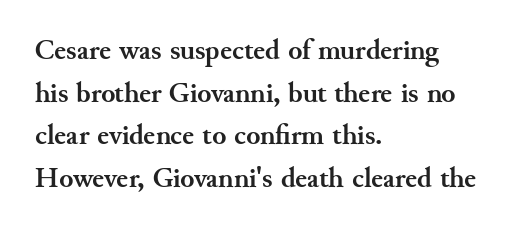
{"serif": "yes", "italic": "no", "bold": "yes", "weight": "semibold", "width": "normal", "stroke_contrast": "medium", "x_height": "small", "monospaced": "no", "underline": "no", "align": "left", "line_spacing": "normal", "line_spacing_ratio": 1.47, "letter_spacing": "normal", "letter_spacing_em": 0.0, "glyph_px": 29}
